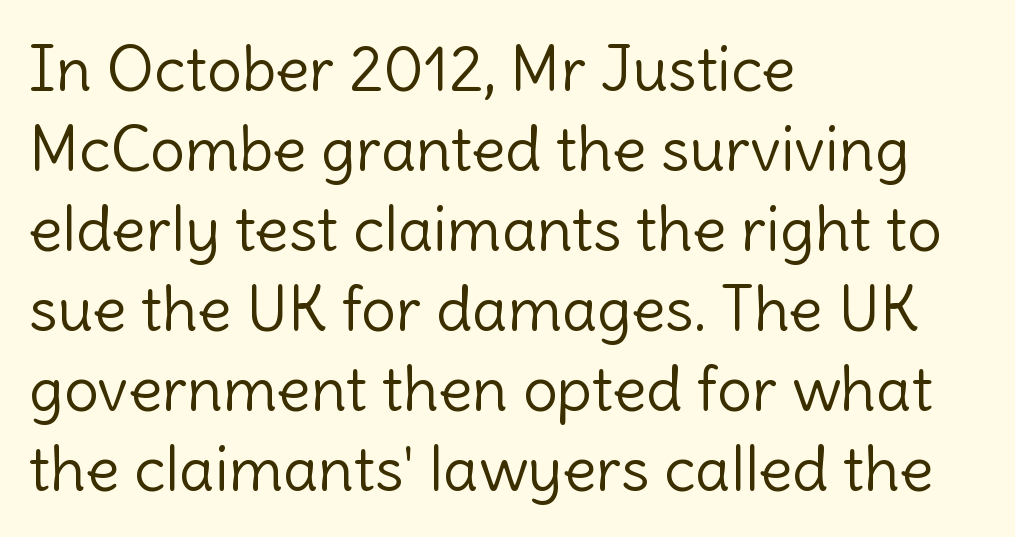
The image shows 62 px light sans-serif type, upright; set left-aligned, normal line spacing (1.29x), normal letter spacing, not underlined; a medium x-height.
